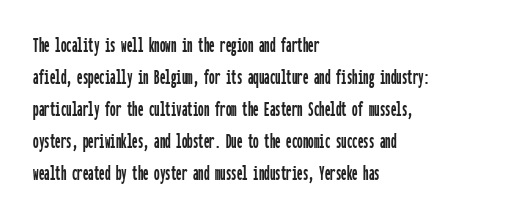
The image shows 22 px text type, upright; set left-aligned, normal line spacing (1.46x), normal letter spacing, not underlined.
